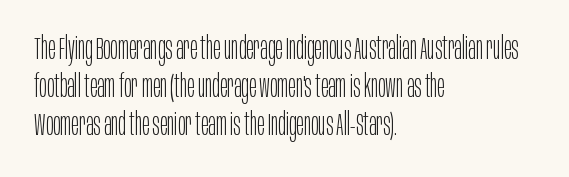
{"serif": "no", "italic": "no", "bold": "no", "weight": "light", "width": "condensed", "stroke_contrast": "low", "x_height": "large", "monospaced": "no", "underline": "no", "align": "left", "line_spacing_ratio": 1.22, "letter_spacing": "normal", "letter_spacing_em": 0.0, "glyph_px": 31}
